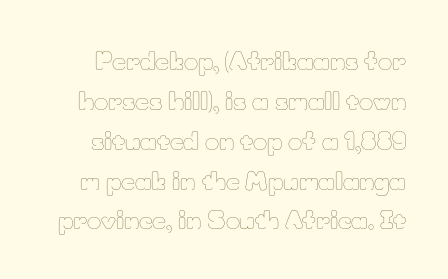
Q: Is the text bold? A: No.
Q: Is the text italic (slanted)? A: No, it is upright.
Q: Is the text underlined? A: No.
Q: Is the spacing between letters normal or unusually wide? A: Normal.
Q: Is the spacing between lines tight, normal or loose? A: Normal.
